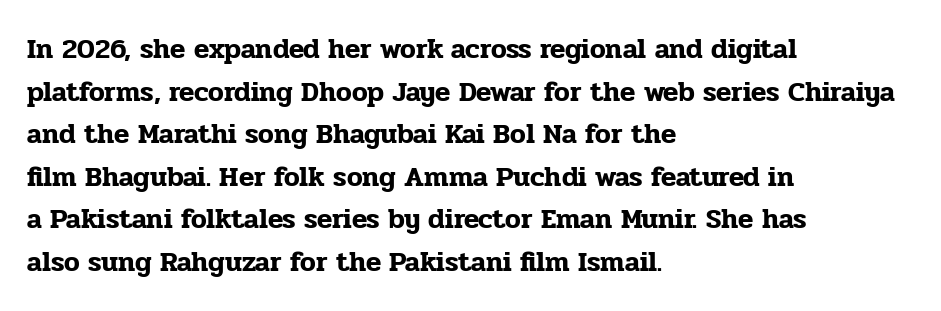
The image shows 28 px serif type, upright; set left-aligned, normal line spacing (1.52x), normal letter spacing, not underlined; low stroke contrast and a medium x-height.
